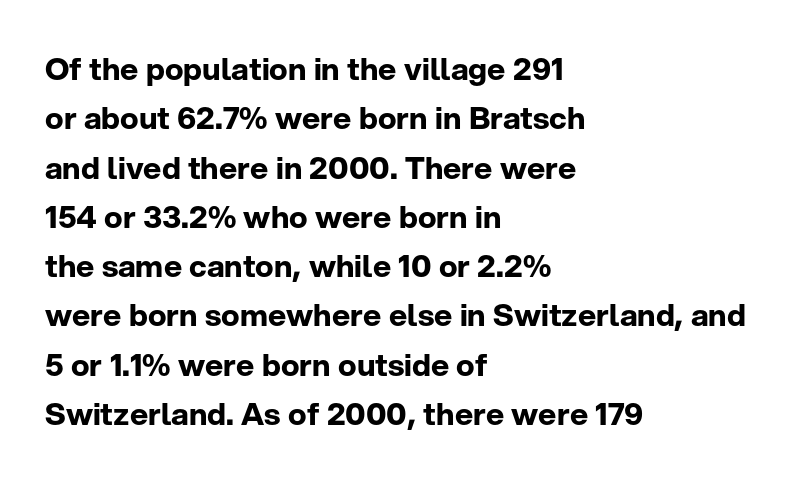
The image shows 31 px bold sans-serif type, upright; set left-aligned, normal line spacing (1.59x), normal letter spacing, not underlined; low stroke contrast and a medium x-height.
